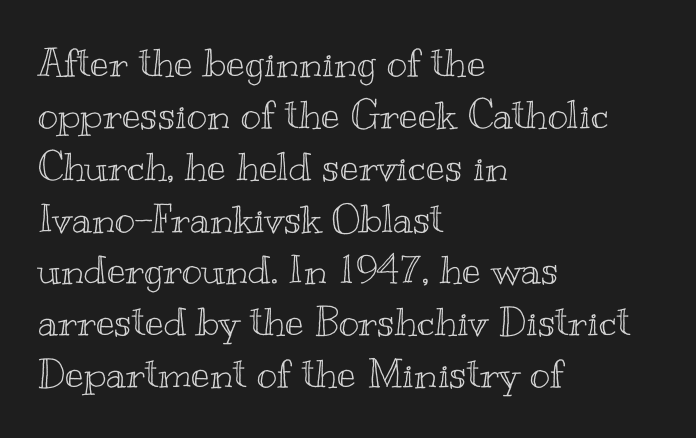
The image shows 39 px wide type, upright; set left-aligned, normal line spacing (1.33x), normal letter spacing, not underlined; a small x-height.
